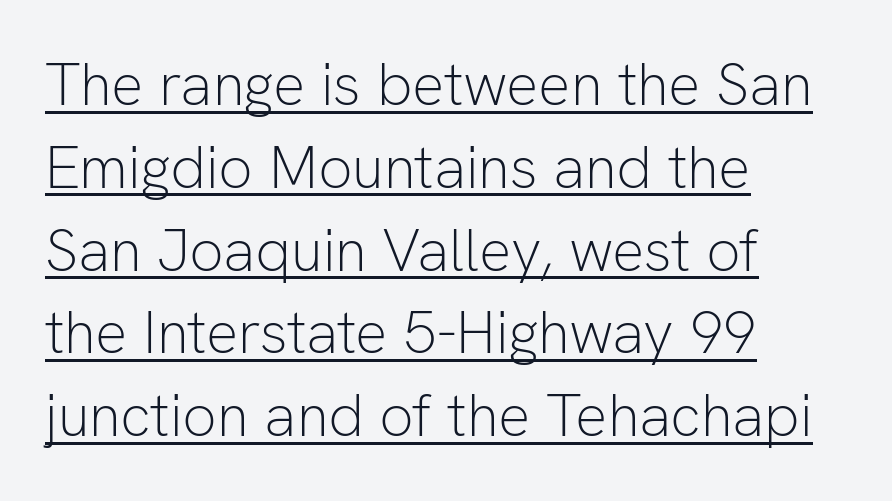
{"serif": "no", "italic": "no", "bold": "no", "weight": "light", "width": "normal", "stroke_contrast": "low", "x_height": "medium", "monospaced": "no", "underline": "yes", "align": "left", "line_spacing": "normal", "line_spacing_ratio": 1.38, "letter_spacing": "normal", "letter_spacing_em": 0.0, "glyph_px": 60}
